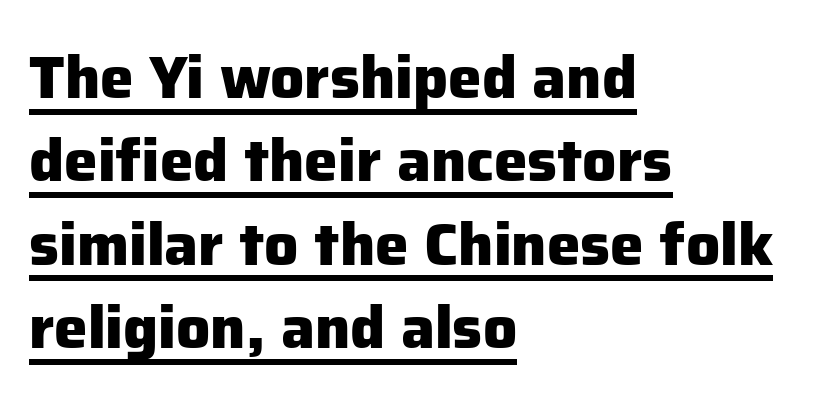
Q: Is the text bold? A: Yes.
Q: Is the text italic (slanted)? A: No, it is upright.
Q: Is the typeface a serif or a sans-serif typeface? A: Sans-serif.
Q: Is the text underlined? A: Yes.
Q: How is the paragraph aligned? A: Left-aligned.
Q: Is the spacing between letters normal or unusually wide? A: Normal.
Q: Is the spacing between lines tight, normal or loose? A: Normal.
Q: Width (condensed, normal, or wide)? A: Normal.
Q: Stroke contrast? A: Low.
Q: x-height? A: Medium.
Q: Monospaced? A: No.
